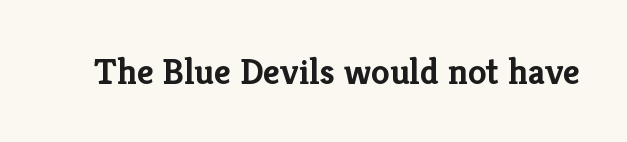
{"serif": "yes", "italic": "no", "bold": "yes", "weight": "semibold", "width": "normal", "stroke_contrast": "low", "x_height": "medium", "monospaced": "no", "underline": "no", "letter_spacing": "normal", "letter_spacing_em": 0.0, "glyph_px": 37}
